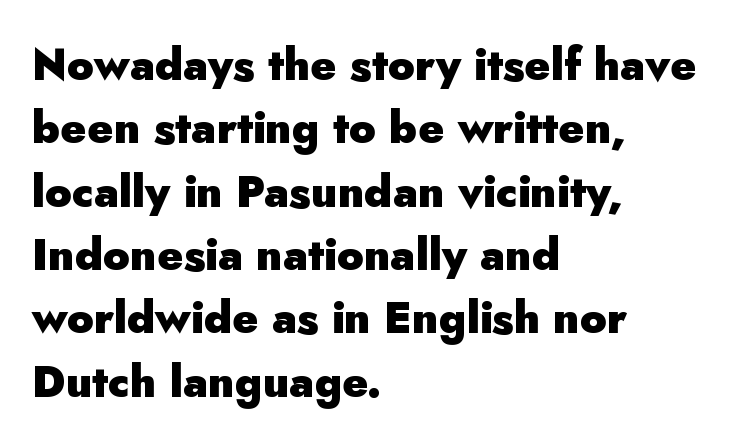
You can tell from the bare stems that sans-serif type was used. The passage shown is not underscored anywhere. A roman cut, with each character standing at attention. The rendering uses natural spacing where letterforms have individual widths.
